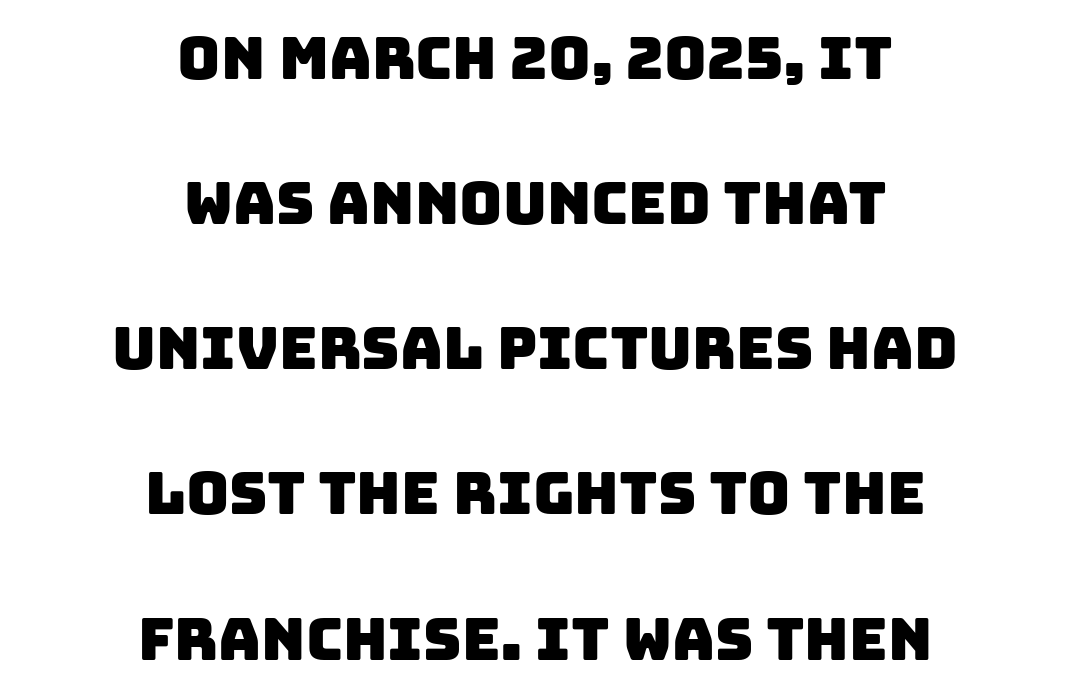
Q: Is the typeface a serif or a sans-serif typeface? A: Sans-serif.
Q: Is the text underlined? A: No.
Q: How is the paragraph aligned? A: Centered.
Q: Is the spacing between letters normal or unusually wide? A: Normal.
Q: Is the spacing between lines tight, normal or loose? A: Loose.
Q: Width (condensed, normal, or wide)? A: Normal.
Q: Stroke contrast? A: Low.
Q: x-height? A: Large.
Q: Monospaced? A: No.
